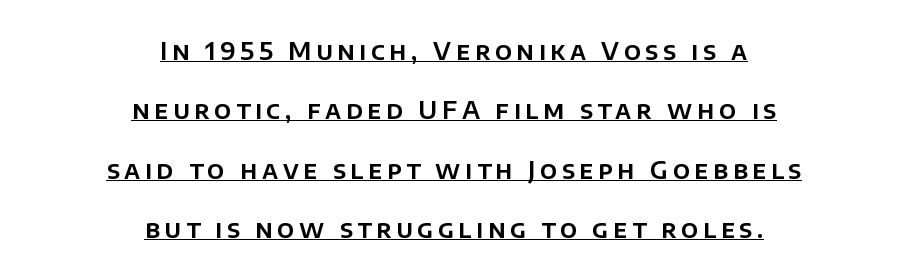
The image shows 24 px text type, upright; set centered, loose line spacing (2.47x), underlined.
